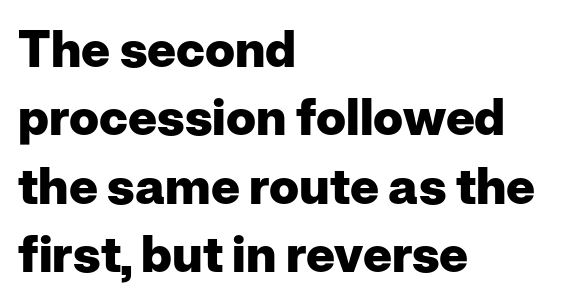
Q: Is the text bold? A: Yes.
Q: Is the text italic (slanted)? A: No, it is upright.
Q: Is the typeface a serif or a sans-serif typeface? A: Sans-serif.
Q: Is the text underlined? A: No.
Q: How is the paragraph aligned? A: Left-aligned.
Q: Is the spacing between letters normal or unusually wide? A: Normal.
Q: Is the spacing between lines tight, normal or loose? A: Normal.
Q: Width (condensed, normal, or wide)? A: Normal.
Q: Stroke contrast? A: Low.
Q: x-height? A: Medium.
Q: Monospaced? A: No.
